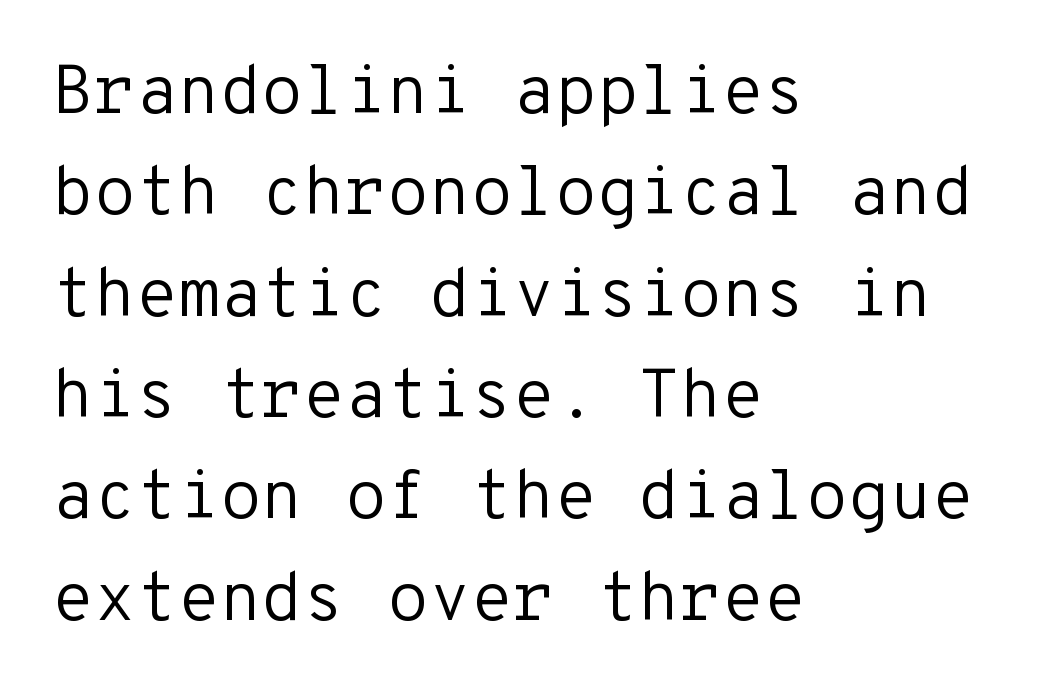
The image shows 68 px regular-weight sans-serif type, upright, monospaced; set left-aligned, normal line spacing (1.49x), normal letter spacing, not underlined; low stroke contrast and a medium x-height.
